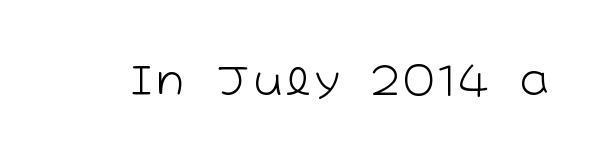
You could not count columns in this text — the font is proportionally spaced. The designer went with a sans here, leaving each stem footless. Any mark beneath the type? The region is blank. Stems here are at most as thick as an everyday book face. These lines were composed using upright roman letters.
